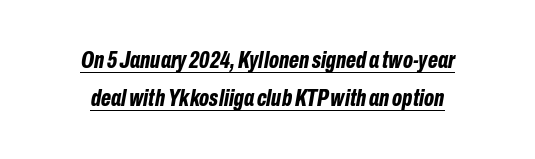
Q: Is the text bold? A: Yes.
Q: Is the text italic (slanted)? A: Yes, it leans right by about 10 degrees.
Q: Is the text underlined? A: Yes.
Q: How is the paragraph aligned? A: Centered.
Q: Is the spacing between letters normal or unusually wide? A: Normal.
Q: Is the spacing between lines tight, normal or loose? A: Normal.
